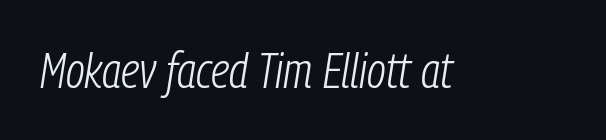
Letters rest on an invisible, unmarked baseline. Do the characters align in a grid? No, the font is proportional. Rendered with sloped, italic letterforms. Short note: letters normally spaced. The letters look calm and open, with moderate or lighter stems.
